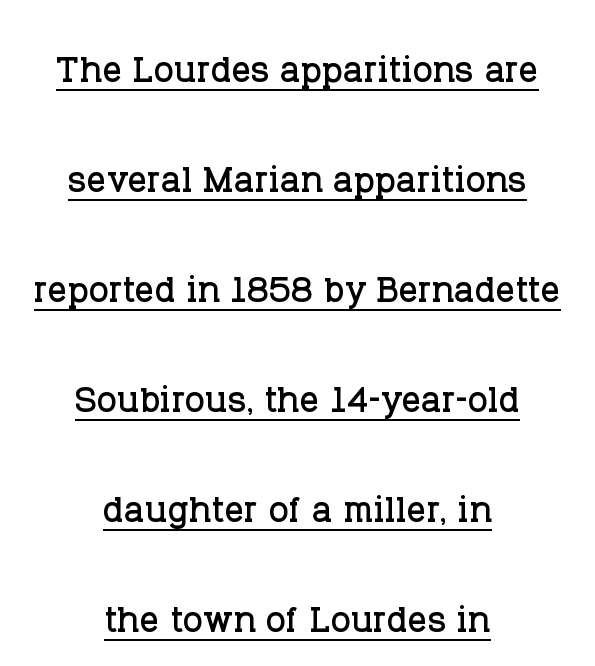
Q: Is the text italic (slanted)? A: No, it is upright.
Q: Is the typeface a serif or a sans-serif typeface? A: Serif.
Q: Is the text underlined? A: Yes.
Q: How is the paragraph aligned? A: Centered.
Q: Is the spacing between letters normal or unusually wide? A: Normal.
Q: Is the spacing between lines tight, normal or loose? A: Loose.
Q: Width (condensed, normal, or wide)? A: Normal.
Q: Stroke contrast? A: Low.
Q: x-height? A: Large.
Q: Monospaced? A: No.
